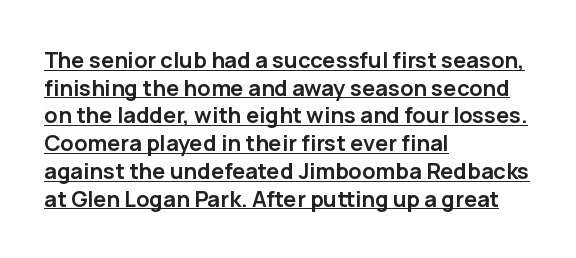
Q: Is the text bold? A: Yes.
Q: Is the text italic (slanted)? A: No, it is upright.
Q: Is the text underlined? A: Yes.
Q: How is the paragraph aligned? A: Left-aligned.
Q: Is the spacing between letters normal or unusually wide? A: Normal.
Q: Is the spacing between lines tight, normal or loose? A: Normal.
